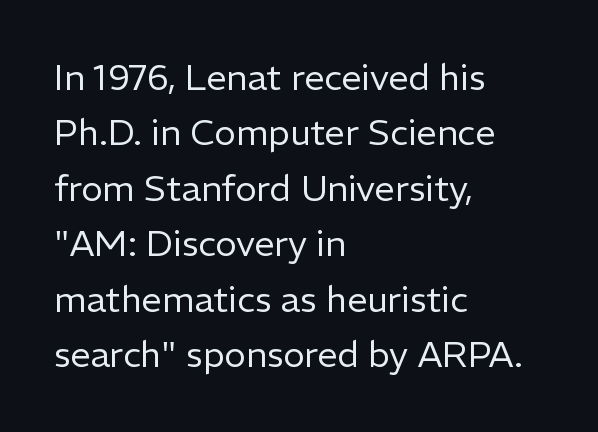
The image shows 36 px regular-weight sans-serif type, upright; set left-aligned, normal line spacing (1.54x), normal letter spacing, not underlined; low stroke contrast and a medium x-height.
